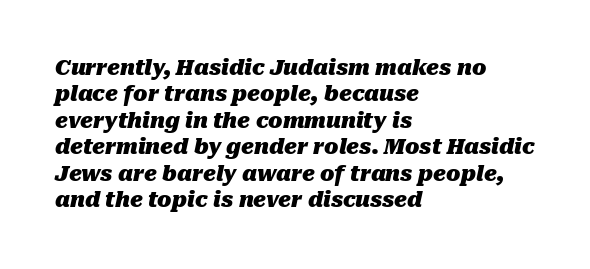
{"italic": "yes", "lean": "right", "slant_degrees": 10, "bold": "yes", "underline": "no", "align": "left", "line_spacing": "normal", "line_spacing_ratio": 1.26, "letter_spacing": "normal", "letter_spacing_em": 0.0, "glyph_px": 21}
